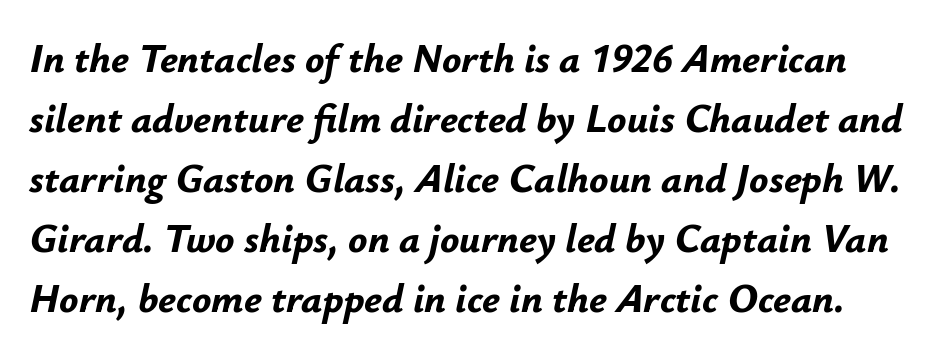
The image shows 40 px bold type, italic (leaning right); set normal line spacing (1.5x), normal letter spacing, not underlined; low stroke contrast and a small x-height.
